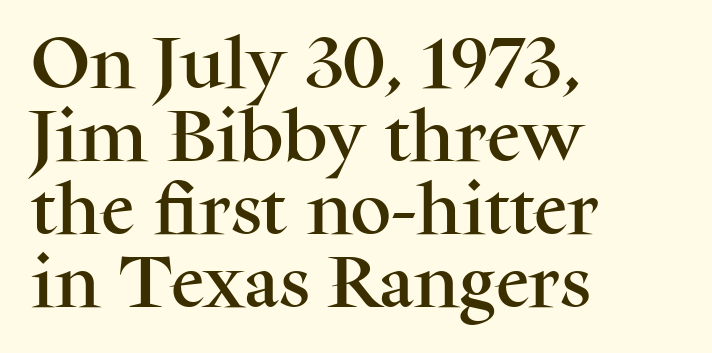
The image shows 57 px serif type, upright; set left-aligned, normal line spacing (1.28x), normal letter spacing, not underlined; medium stroke contrast and a medium x-height.
